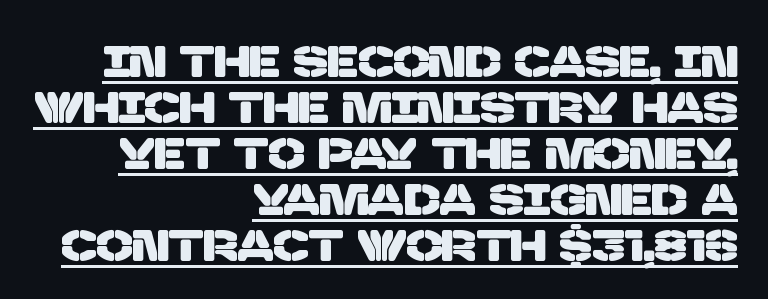
The image shows 43 px sans-serif type; set right-aligned, tight line spacing (1.07x), normal letter spacing, underlined; low stroke contrast and a large x-height.
